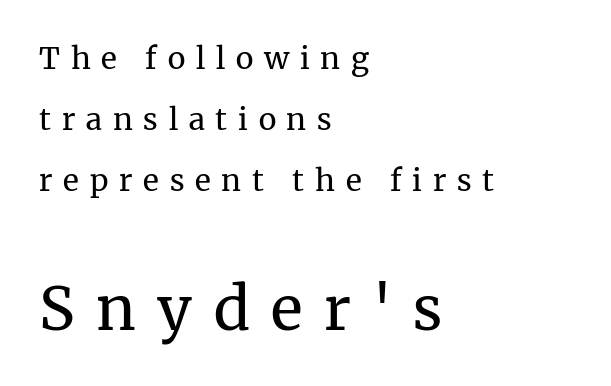
Q: Is the text bold? A: No.
Q: Is the text italic (slanted)? A: No, it is upright.
Q: Is the typeface a serif or a sans-serif typeface? A: Serif.
Q: Is the text underlined? A: No.
Q: How is the paragraph aligned? A: Left-aligned.
Q: Is the spacing between letters normal or unusually wide? A: Unusually wide.
Q: Is the spacing between lines tight, normal or loose? A: Loose.
Q: Which block of text is set in a larger size, the first (top) or the second (bottom)? A: The second (bottom) one.
Q: Width (condensed, normal, or wide)? A: Normal.
Q: Stroke contrast? A: Medium.
Q: x-height? A: Medium.
Q: Monospaced? A: No.
